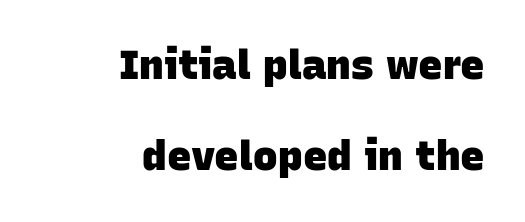
A typesetter would label this face a sans. The face used here is proportionally spaced, like ordinary book or web type. Decoration check: the copy has no underline. Compared with a flush-left layout, this one pins lines to the opposite, right side.
